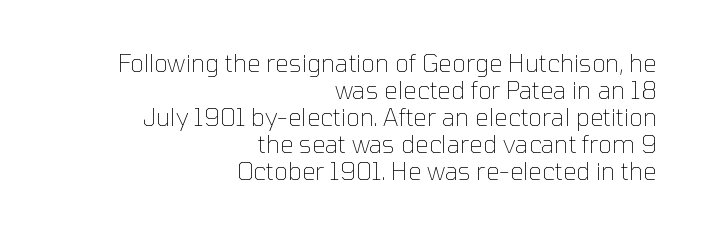
The image shows 24 px text type, upright; set right-aligned, tight line spacing (1.12x), normal letter spacing, not underlined.
